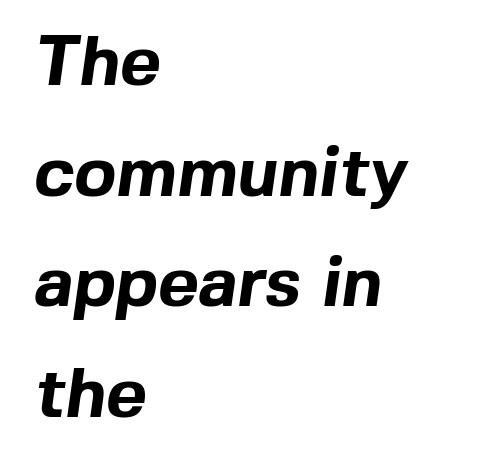
{"serif": "no", "bold": "yes", "weight": "bold", "width": "normal", "x_height": "medium", "monospaced": "no", "underline": "no", "align": "left", "line_spacing": "normal", "line_spacing_ratio": 1.58, "letter_spacing": "normal", "letter_spacing_em": 0.0, "glyph_px": 70}
